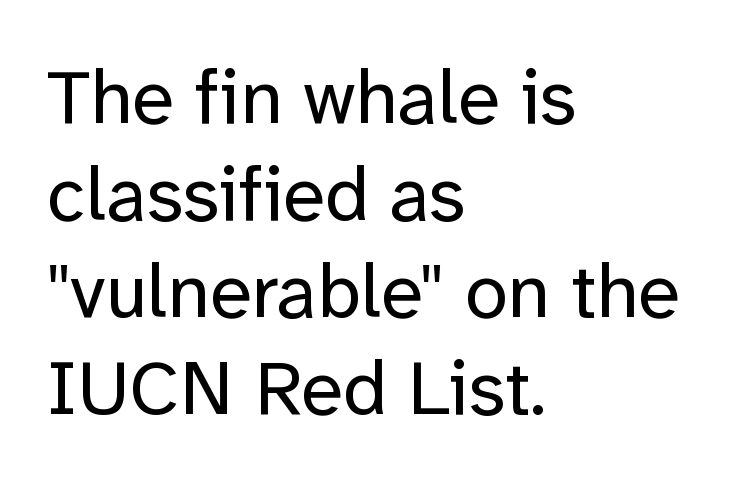
The image shows 77 px regular-weight sans-serif type, upright; set left-aligned, normal line spacing (1.26x), normal letter spacing, not underlined; low stroke contrast and a medium x-height.
